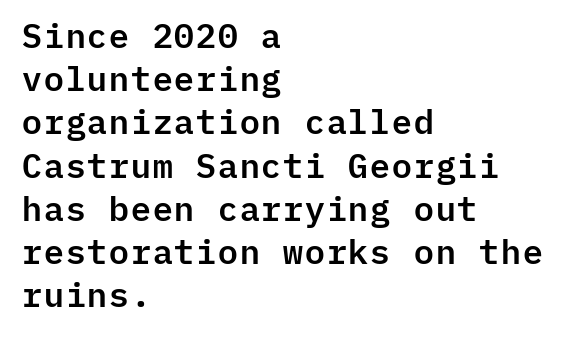
Q: Is the text italic (slanted)? A: No, it is upright.
Q: Is the typeface a serif or a sans-serif typeface? A: Sans-serif.
Q: Is the text underlined? A: No.
Q: How is the paragraph aligned? A: Left-aligned.
Q: Is the spacing between letters normal or unusually wide? A: Normal.
Q: Is the spacing between lines tight, normal or loose? A: Normal.
Q: Width (condensed, normal, or wide)? A: Normal.
Q: Stroke contrast? A: Low.
Q: x-height? A: Medium.
Q: Monospaced? A: Yes.
